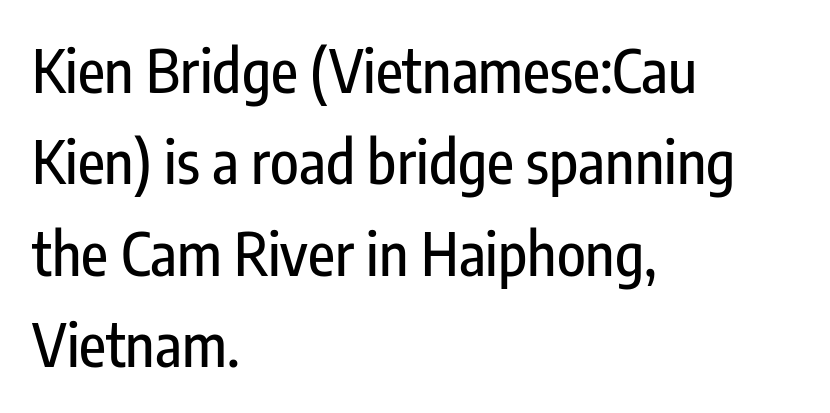
The image shows 59 px condensed sans-serif type, upright; set left-aligned, normal line spacing (1.55x), normal letter spacing, not underlined; low stroke contrast and a medium x-height.
